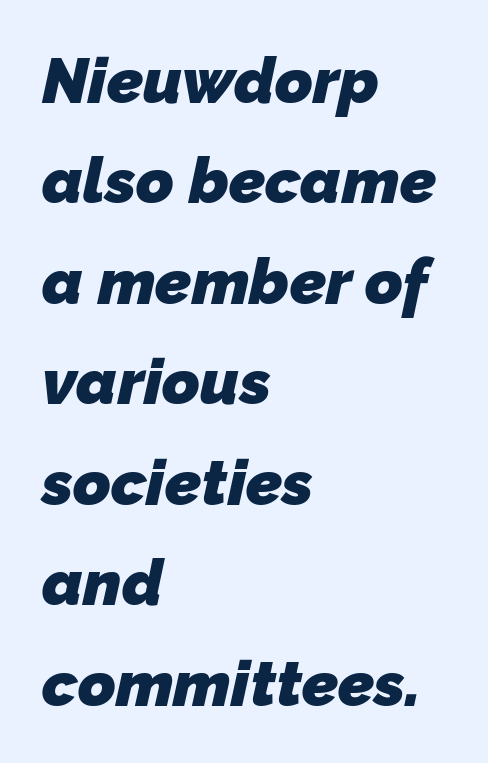
{"serif": "no", "bold": "yes", "weight": "heavy", "width": "normal", "stroke_contrast": "low", "x_height": "medium", "monospaced": "no", "underline": "no", "align": "left", "line_spacing": "normal", "line_spacing_ratio": 1.57, "letter_spacing": "normal", "letter_spacing_em": 0.0, "glyph_px": 64}
